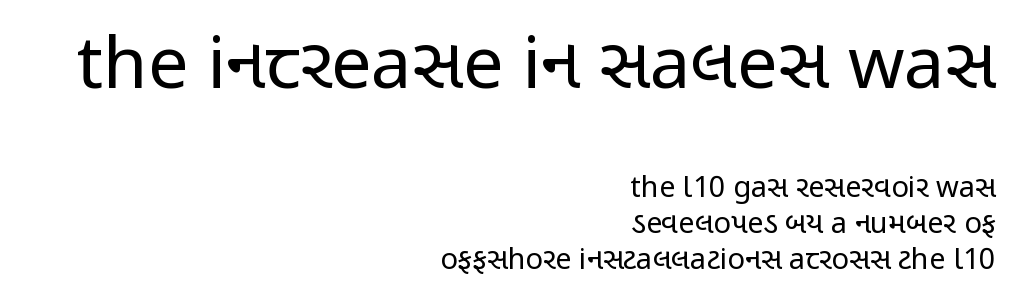
Q: Is the text bold? A: No.
Q: Is the text italic (slanted)? A: No, it is upright.
Q: Is the typeface a serif or a sans-serif typeface? A: Sans-serif.
Q: Is the text underlined? A: No.
Q: How is the paragraph aligned? A: Right-aligned.
Q: Is the spacing between letters normal or unusually wide? A: Normal.
Q: Is the spacing between lines tight, normal or loose? A: Normal.
Q: Which block of text is set in a larger size, the first (top) or the second (bottom)? A: The first (top) one.
Q: Width (condensed, normal, or wide)? A: Condensed.
Q: Stroke contrast? A: Low.
Q: x-height? A: Medium.
Q: Monospaced? A: No.
